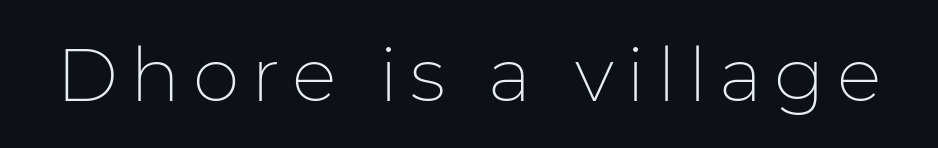
Q: Is the text bold? A: No.
Q: Is the text italic (slanted)? A: No, it is upright.
Q: Is the typeface a serif or a sans-serif typeface? A: Sans-serif.
Q: Is the text underlined? A: No.
Q: Width (condensed, normal, or wide)? A: Normal.
Q: Stroke contrast? A: Low.
Q: x-height? A: Medium.
Q: Monospaced? A: No.
